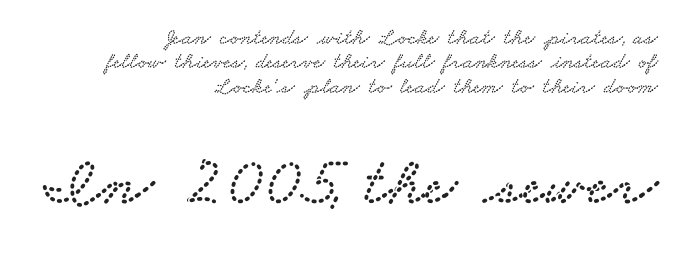
Q: Is the typeface a serif or a sans-serif typeface? A: Serif.
Q: Is the text underlined? A: No.
Q: How is the paragraph aligned? A: Right-aligned.
Q: Is the spacing between letters normal or unusually wide? A: Normal.
Q: Is the spacing between lines tight, normal or loose? A: Tight.
Q: Which block of text is set in a larger size, the first (top) or the second (bottom)? A: The second (bottom) one.
Q: Width (condensed, normal, or wide)? A: Wide.
Q: Stroke contrast? A: Low.
Q: x-height? A: Small.
Q: Monospaced? A: No.
